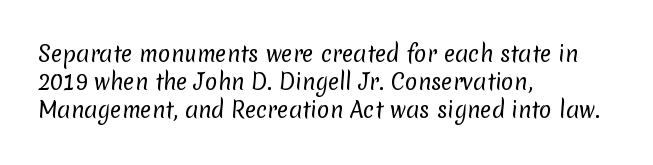
Q: Is the text bold? A: No.
Q: Is the text underlined? A: No.
Q: How is the paragraph aligned? A: Left-aligned.
Q: Is the spacing between letters normal or unusually wide? A: Normal.
Q: Is the spacing between lines tight, normal or loose? A: Normal.
